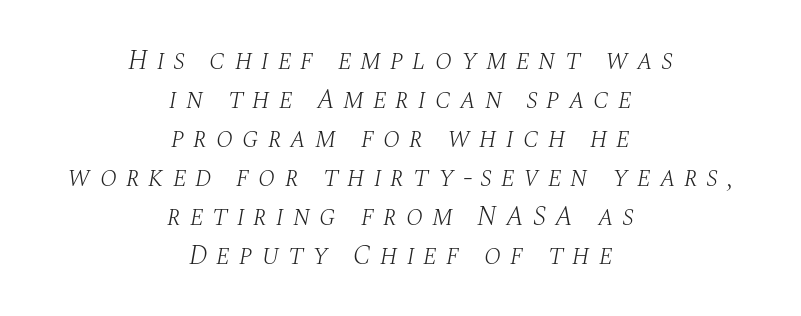
{"serif": "yes", "italic": "yes", "lean": "right", "slant_degrees": 10, "bold": "no", "weight": "light", "width": "normal", "stroke_contrast": "medium", "x_height": "large", "monospaced": "no", "underline": "no", "align": "center", "line_spacing": "normal", "line_spacing_ratio": 1.39, "letter_spacing": "wide", "letter_spacing_em": 0.31, "glyph_px": 28}
